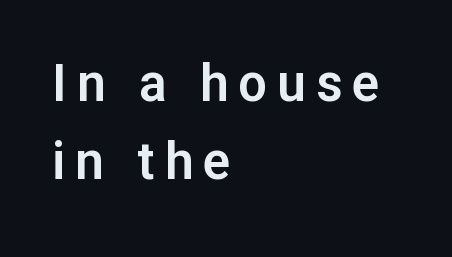
Every row of glyphs begins at an identical x-position on the left. The face used here is proportionally spaced, like ordinary book or web type. What's the leading like? Ordinary, nothing unusual. Words float on clear page, feet unadorned. Between one letter and the next there's a generous, obvious gap. The specimen reads as upright at a glance.
